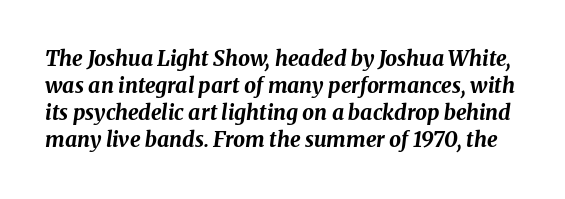
Q: Is the text bold? A: Yes.
Q: Is the text italic (slanted)? A: Yes, it leans right by about 8 degrees.
Q: Is the text underlined? A: No.
Q: Is the spacing between letters normal or unusually wide? A: Normal.
Q: Is the spacing between lines tight, normal or loose? A: Normal.
